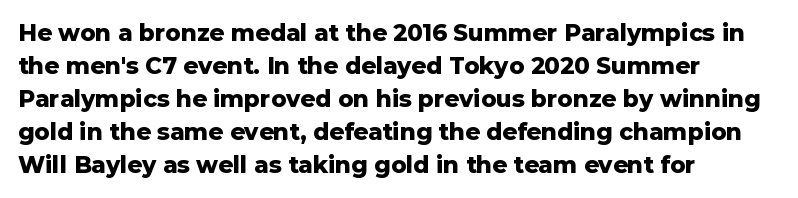
{"italic": "no", "bold": "yes", "underline": "no", "align": "left", "line_spacing": "normal", "line_spacing_ratio": 1.44, "letter_spacing": "normal", "letter_spacing_em": 0.0, "glyph_px": 23}
